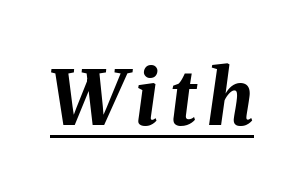
Q: Is the text bold? A: Yes.
Q: Is the text italic (slanted)? A: Yes, it leans right by about 8 degrees.
Q: Is the text underlined? A: Yes.
Q: Width (condensed, normal, or wide)? A: Normal.
Q: Stroke contrast? A: Medium.
Q: x-height? A: Medium.
Q: Monospaced? A: No.
